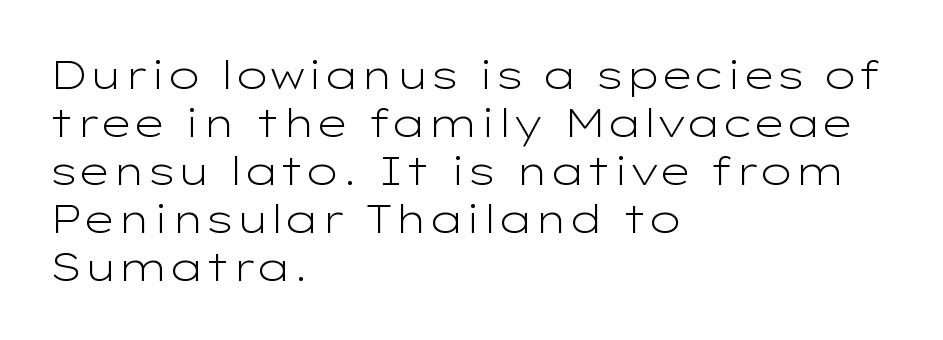
Q: Is the text bold? A: No.
Q: Is the text italic (slanted)? A: No, it is upright.
Q: Is the typeface a serif or a sans-serif typeface? A: Sans-serif.
Q: Is the text underlined? A: No.
Q: How is the paragraph aligned? A: Left-aligned.
Q: Is the spacing between letters normal or unusually wide? A: Normal.
Q: Width (condensed, normal, or wide)? A: Wide.
Q: Stroke contrast? A: Low.
Q: x-height? A: Medium.
Q: Monospaced? A: No.
